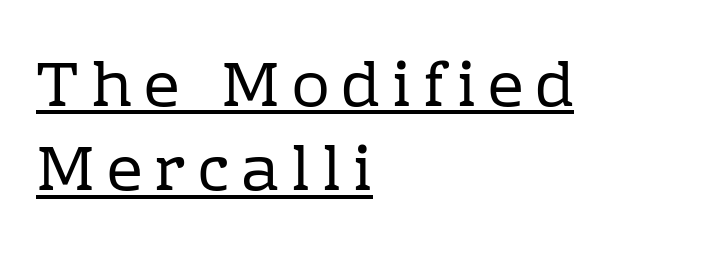
Glance below the letters and you will spot a drawn line. Heft: none added — not bold. Visually the block forms a straight wall on the left and a jagged coastline on the right. Is this a sans? No — the strokes have serifs. These lines are rendered in a variable-pitch font.
